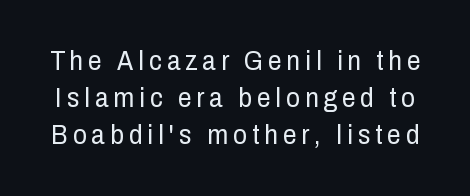
{"italic": "no", "bold": "no", "underline": "no", "line_spacing": "normal", "line_spacing_ratio": 1.37, "glyph_px": 27}
